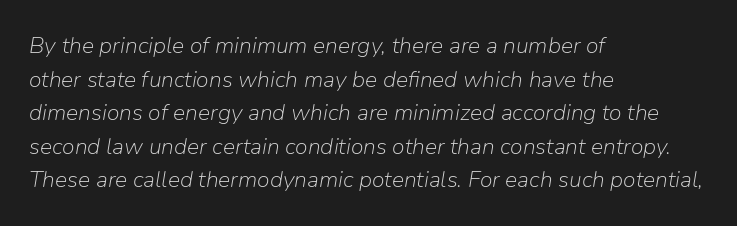
Q: Is the text bold? A: No.
Q: Is the text italic (slanted)? A: Yes, it leans right by about 9 degrees.
Q: Is the text underlined? A: No.
Q: How is the paragraph aligned? A: Left-aligned.
Q: Is the spacing between letters normal or unusually wide? A: Normal.
Q: Is the spacing between lines tight, normal or loose? A: Normal.
